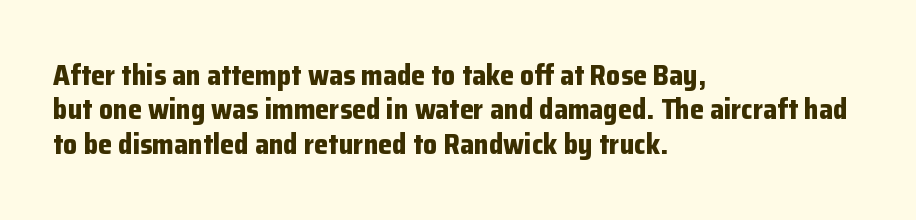
{"serif": "no", "italic": "no", "bold": "yes", "weight": "bold", "width": "normal", "stroke_contrast": "low", "x_height": "medium", "monospaced": "no", "underline": "no", "align": "left", "line_spacing_ratio": 1.23, "letter_spacing": "normal", "letter_spacing_em": 0.0, "glyph_px": 28}
